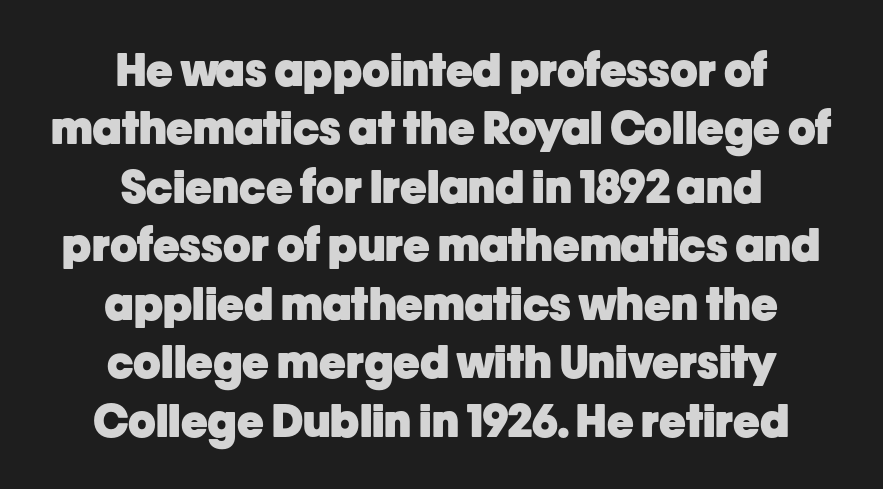
Typesetter's note: full bold, strokes at maximum text heaviness. The lettering stays uniformly vertical, giving the passage a roman look. Regarding leading, the lines here are spaced in the standard way. A student would call this center alignment; a typographer would say set centered. The type family on display is of the sans-serif kind.
